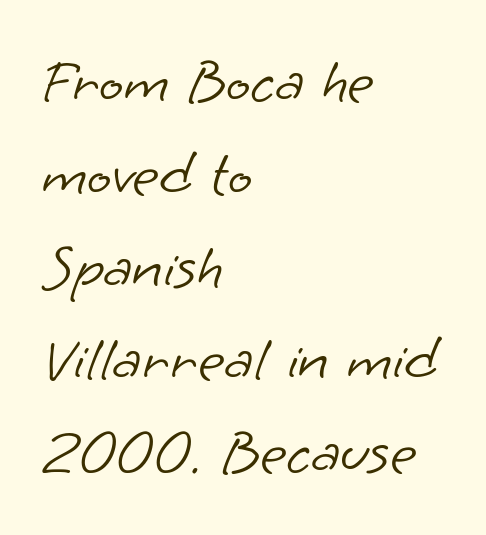
Every row of glyphs begins at an identical x-position on the left. The type is set solid horizontally, with unmodified tracking. A quiet, ordinary-to-light weight characterises the typeface. This block has exactly the height ordinary leading produces. Are there feet on the stems? There aren't — it's a sans.
